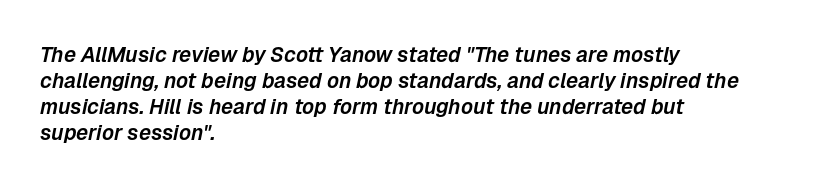
Anything drawn beneath the words? Only blank space. Caption: multi-line text, flush left, ragged right. Italic: yes, the glyphs are oblique. The rendering keeps characters at their native spacing.
